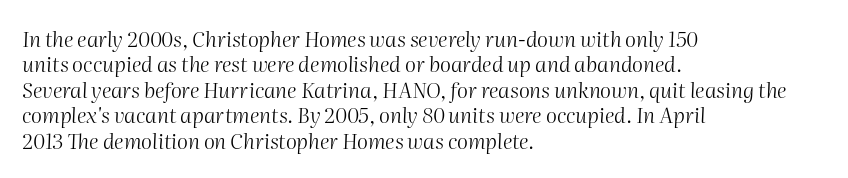
The image shows 21 px text type, italic (leaning right); set left-aligned, line spacing 1.21x, normal letter spacing, not underlined.
